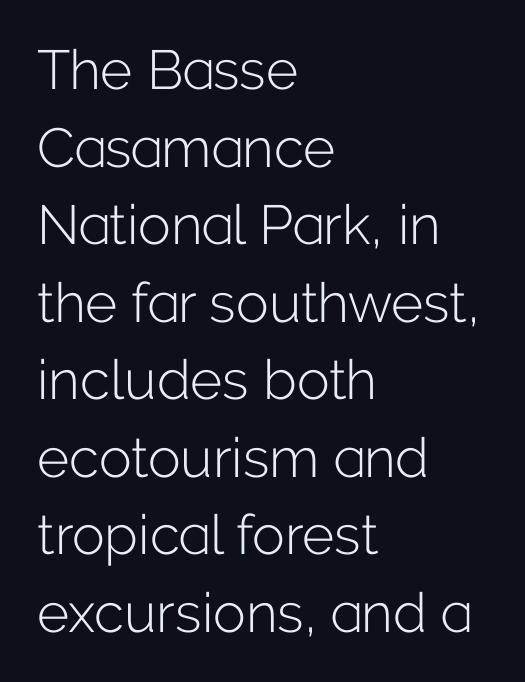
{"serif": "no", "italic": "no", "bold": "no", "weight": "light", "width": "normal", "stroke_contrast": "low", "x_height": "medium", "monospaced": "no", "underline": "no", "align": "left", "line_spacing": "normal", "line_spacing_ratio": 1.41, "letter_spacing": "normal", "letter_spacing_em": 0.0, "glyph_px": 55}
